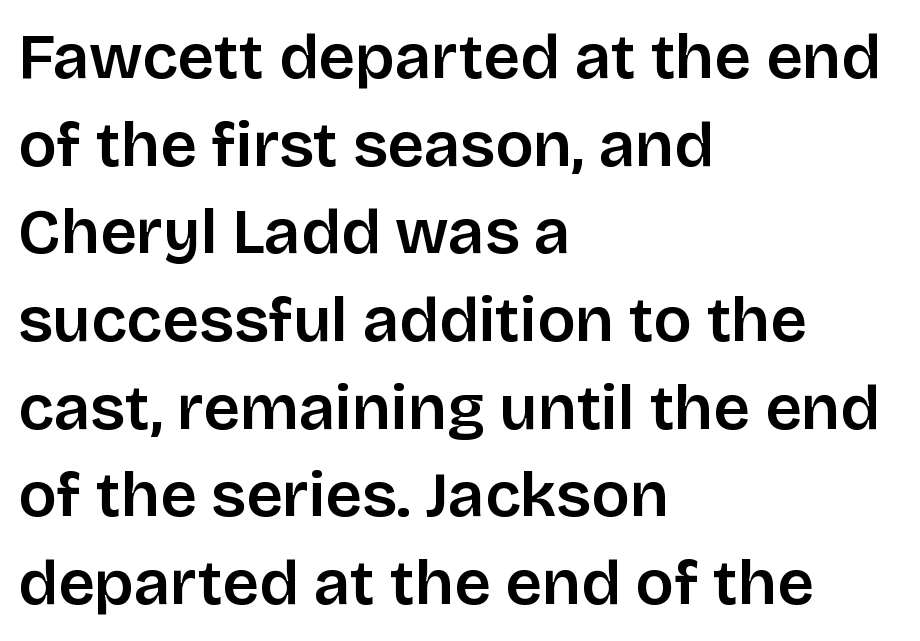
{"serif": "no", "italic": "no", "width": "normal", "stroke_contrast": "low", "x_height": "large", "monospaced": "no", "underline": "no", "align": "left", "line_spacing": "normal", "line_spacing_ratio": 1.37, "letter_spacing": "normal", "letter_spacing_em": 0.0, "glyph_px": 64}
